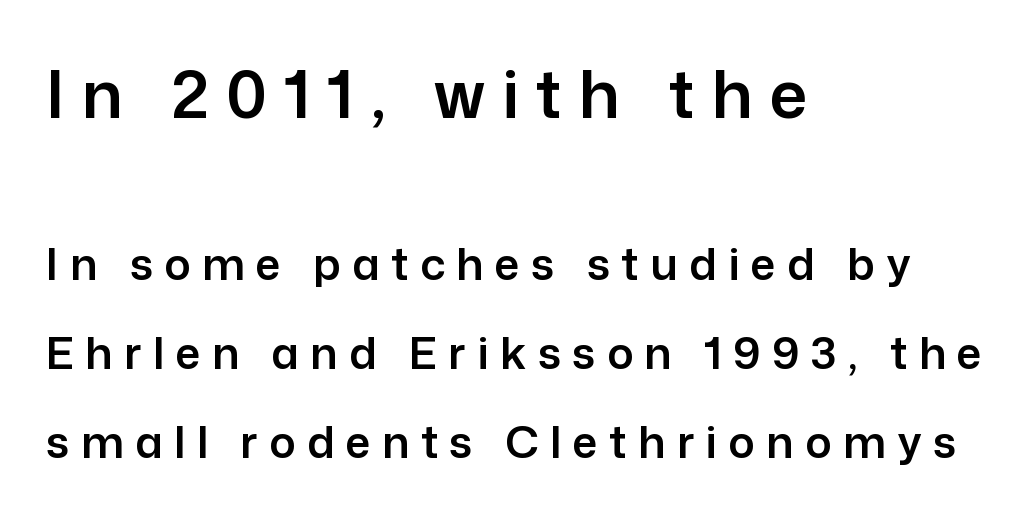
Q: Is the text italic (slanted)? A: No, it is upright.
Q: Is the typeface a serif or a sans-serif typeface? A: Sans-serif.
Q: Is the text underlined? A: No.
Q: How is the paragraph aligned? A: Left-aligned.
Q: Is the spacing between letters normal or unusually wide? A: Unusually wide.
Q: Is the spacing between lines tight, normal or loose? A: Loose.
Q: Which block of text is set in a larger size, the first (top) or the second (bottom)? A: The first (top) one.
Q: Width (condensed, normal, or wide)? A: Normal.
Q: Stroke contrast? A: Low.
Q: x-height? A: Medium.
Q: Monospaced? A: No.
